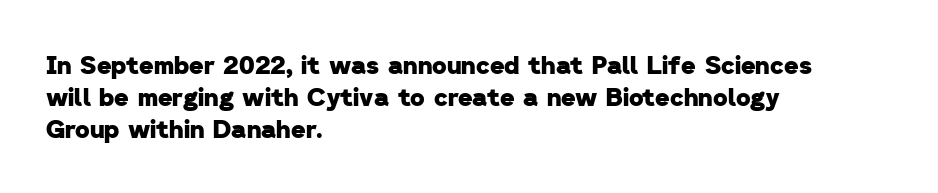
{"bold": "yes", "underline": "no", "align": "left", "line_spacing": "normal", "line_spacing_ratio": 1.29, "letter_spacing": "normal", "letter_spacing_em": 0.0, "glyph_px": 25}
